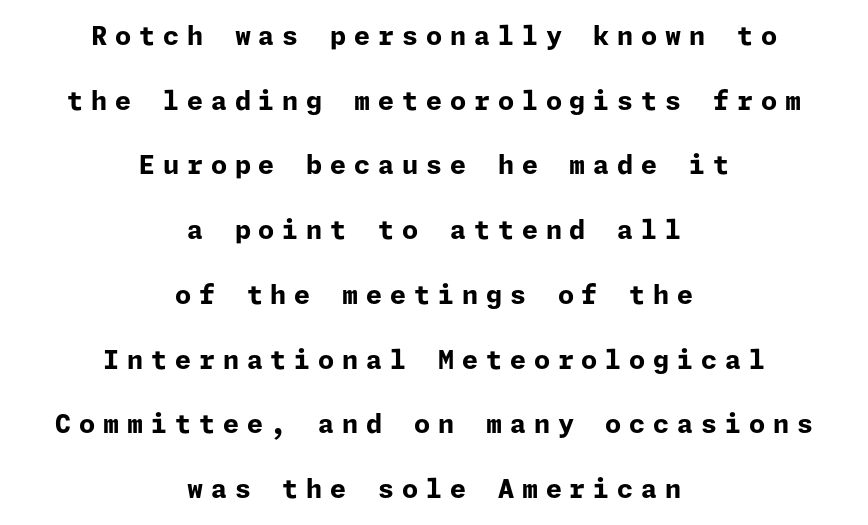
Q: Is the text bold? A: Yes.
Q: Is the text italic (slanted)? A: No, it is upright.
Q: Is the text underlined? A: No.
Q: How is the paragraph aligned? A: Centered.
Q: Is the spacing between letters normal or unusually wide? A: Unusually wide.
Q: Is the spacing between lines tight, normal or loose? A: Loose.
